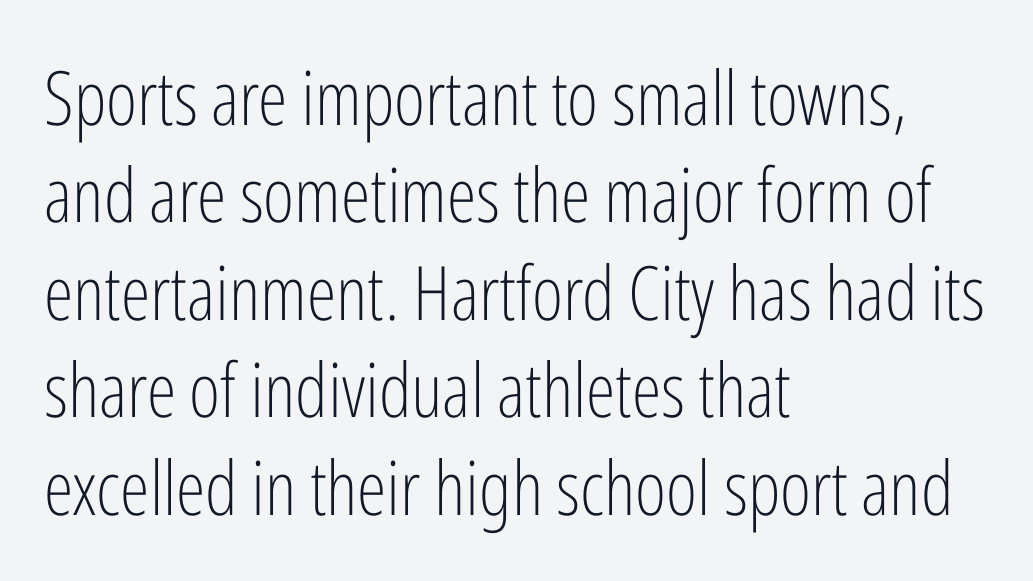
The image shows 75 px light, condensed sans-serif type, upright; set left-aligned, normal line spacing (1.3x), normal letter spacing, not underlined; low stroke contrast and a medium x-height.
